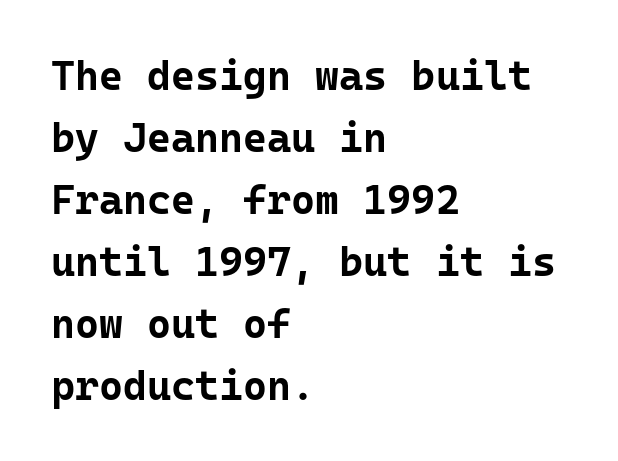
Q: Is the text bold? A: Yes.
Q: Is the text italic (slanted)? A: No, it is upright.
Q: Is the typeface a serif or a sans-serif typeface? A: Sans-serif.
Q: Is the text underlined? A: No.
Q: How is the paragraph aligned? A: Left-aligned.
Q: Is the spacing between letters normal or unusually wide? A: Normal.
Q: Is the spacing between lines tight, normal or loose? A: Normal.
Q: Width (condensed, normal, or wide)? A: Normal.
Q: Stroke contrast? A: Low.
Q: x-height? A: Medium.
Q: Monospaced? A: Yes.
